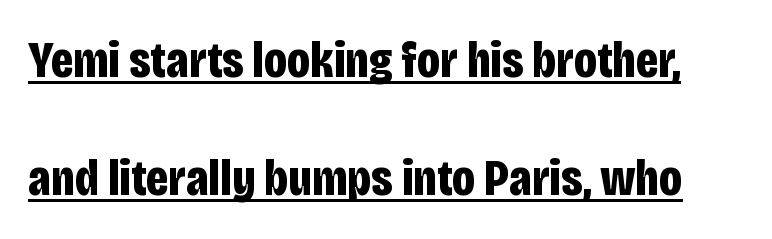
The letters stand upright; this is a roman face. The passage shown is emphatically bold. Note: no serifs on the glyphs. Compared with typical paragraphs, the rows here are farther apart. Each letter keeps its own natural width here, so spacing adapts to shape.
